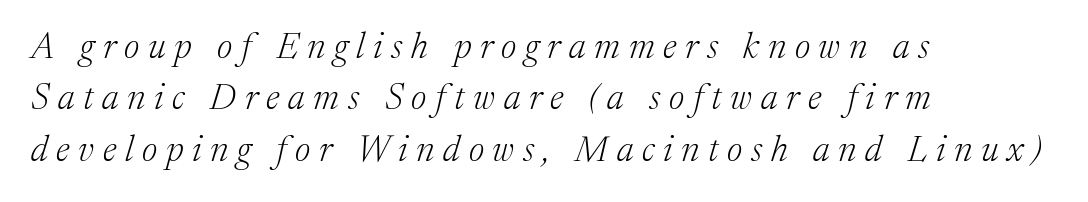
Q: Is the text bold? A: No.
Q: Is the text italic (slanted)? A: Yes, it leans right by about 17 degrees.
Q: Is the typeface a serif or a sans-serif typeface? A: Serif.
Q: Is the text underlined? A: No.
Q: How is the paragraph aligned? A: Left-aligned.
Q: Is the spacing between letters normal or unusually wide? A: Unusually wide.
Q: Is the spacing between lines tight, normal or loose? A: Normal.
Q: Width (condensed, normal, or wide)? A: Normal.
Q: Stroke contrast? A: Medium.
Q: x-height? A: Medium.
Q: Monospaced? A: No.
